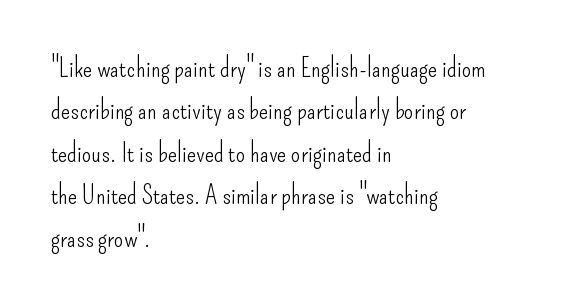
The image shows 27 px text type, upright; set left-aligned, normal line spacing (1.57x), normal letter spacing, not underlined.
